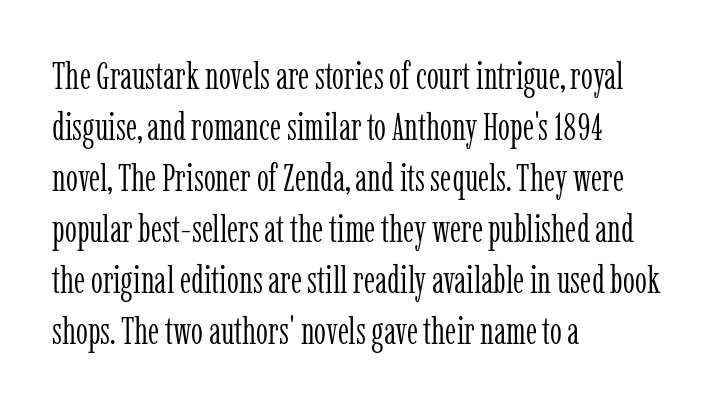
{"serif": "yes", "italic": "no", "bold": "no", "weight": "light", "width": "condensed", "stroke_contrast": "low", "x_height": "medium", "monospaced": "no", "underline": "no", "align": "left", "line_spacing": "normal", "line_spacing_ratio": 1.34, "letter_spacing": "normal", "letter_spacing_em": 0.0, "glyph_px": 38}
